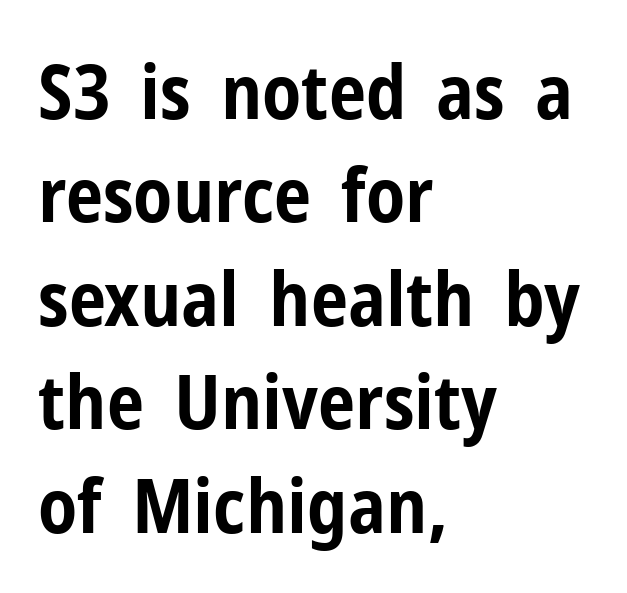
Each new line begins a customary step beneath the previous one. One-word summary of the alignment: left. Descenders are the only things crossing below the line. This sample has the flowing, uneven cadence of proportional lettering.
